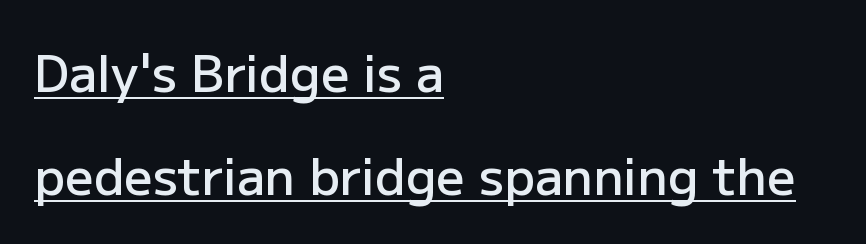
Q: Is the text bold? A: Semi-bold.
Q: Is the text italic (slanted)? A: No, it is upright.
Q: Is the typeface a serif or a sans-serif typeface? A: Sans-serif.
Q: Is the text underlined? A: Yes.
Q: How is the paragraph aligned? A: Left-aligned.
Q: Is the spacing between letters normal or unusually wide? A: Normal.
Q: Is the spacing between lines tight, normal or loose? A: Loose.
Q: Width (condensed, normal, or wide)? A: Normal.
Q: Stroke contrast? A: Low.
Q: x-height? A: Medium.
Q: Monospaced? A: No.
